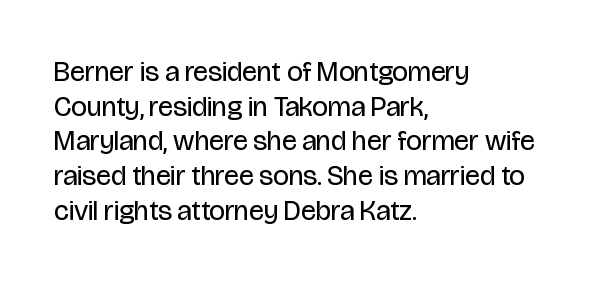
Notice how the stems are strictly vertical — no italics here. Where is the straight margin? On the left. These lines are rendered in a variable-pitch font. Check the space under the baseline: it is left empty.
